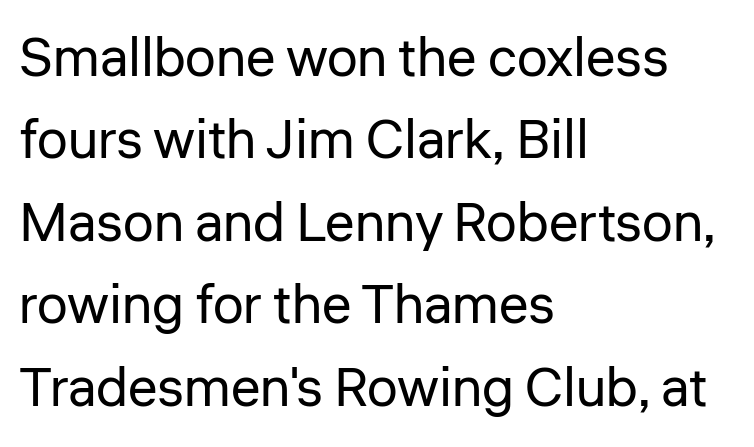
{"serif": "no", "italic": "no", "bold": "no", "weight": "regular", "width": "normal", "stroke_contrast": "low", "x_height": "medium", "monospaced": "no", "underline": "no", "align": "left", "line_spacing": "normal", "line_spacing_ratio": 1.5, "letter_spacing": "normal", "letter_spacing_em": 0.0, "glyph_px": 55}
